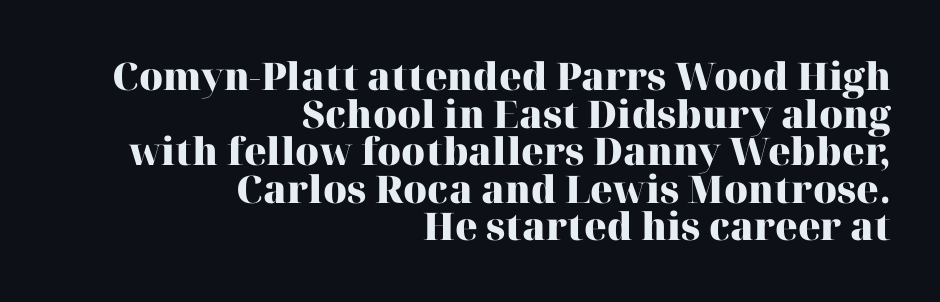
Q: Is the text bold? A: Yes.
Q: Is the text italic (slanted)? A: No, it is upright.
Q: Is the typeface a serif or a sans-serif typeface? A: Serif.
Q: Is the text underlined? A: No.
Q: How is the paragraph aligned? A: Right-aligned.
Q: Is the spacing between letters normal or unusually wide? A: Normal.
Q: Is the spacing between lines tight, normal or loose? A: Tight.
Q: Width (condensed, normal, or wide)? A: Normal.
Q: Stroke contrast? A: High.
Q: x-height? A: Medium.
Q: Monospaced? A: No.
